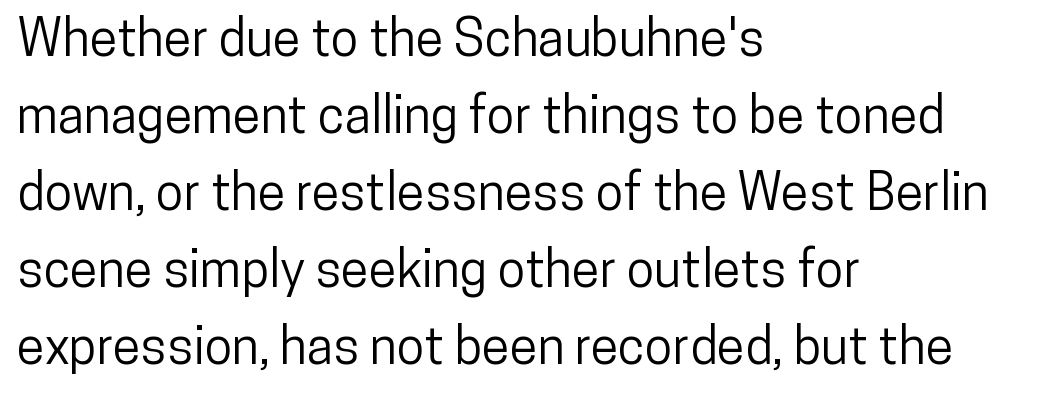
Q: Is the text italic (slanted)? A: No, it is upright.
Q: Is the typeface a serif or a sans-serif typeface? A: Sans-serif.
Q: Is the text underlined? A: No.
Q: How is the paragraph aligned? A: Left-aligned.
Q: Is the spacing between letters normal or unusually wide? A: Normal.
Q: Is the spacing between lines tight, normal or loose? A: Normal.
Q: Width (condensed, normal, or wide)? A: Condensed.
Q: Stroke contrast? A: Low.
Q: x-height? A: Medium.
Q: Monospaced? A: No.
